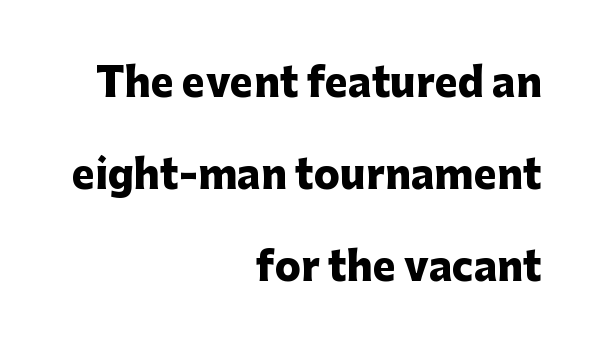
Q: Is the text bold? A: Yes.
Q: Is the text italic (slanted)? A: No, it is upright.
Q: Is the typeface a serif or a sans-serif typeface? A: Sans-serif.
Q: Is the text underlined? A: No.
Q: How is the paragraph aligned? A: Right-aligned.
Q: Is the spacing between letters normal or unusually wide? A: Normal.
Q: Is the spacing between lines tight, normal or loose? A: Loose.
Q: Width (condensed, normal, or wide)? A: Normal.
Q: Stroke contrast? A: Low.
Q: x-height? A: Medium.
Q: Monospaced? A: No.
